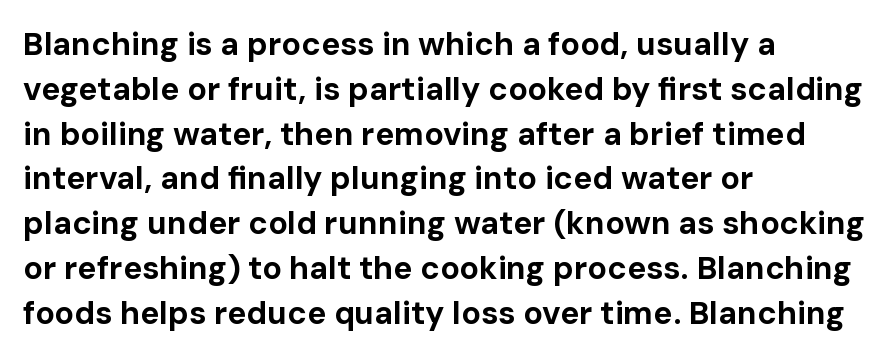
The letters sit at their default tracking, neither squeezed nor spread. The ragged edge is on the right, which tells us the setting is flush left. Vertical strokes here are truly vertical. Anything drawn beneath the words? Only blank space.
